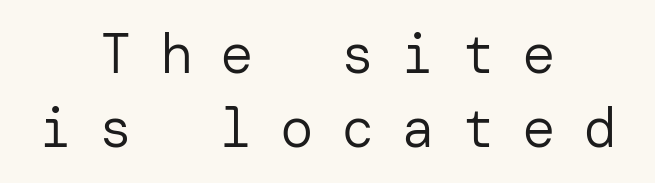
{"serif": "no", "italic": "no", "bold": "no", "weight": "regular", "width": "normal", "stroke_contrast": "low", "x_height": "medium", "underline": "no", "align": "center", "line_spacing": "normal", "line_spacing_ratio": 1.33, "letter_spacing": "wide", "letter_spacing_em": 0.48, "glyph_px": 56}
